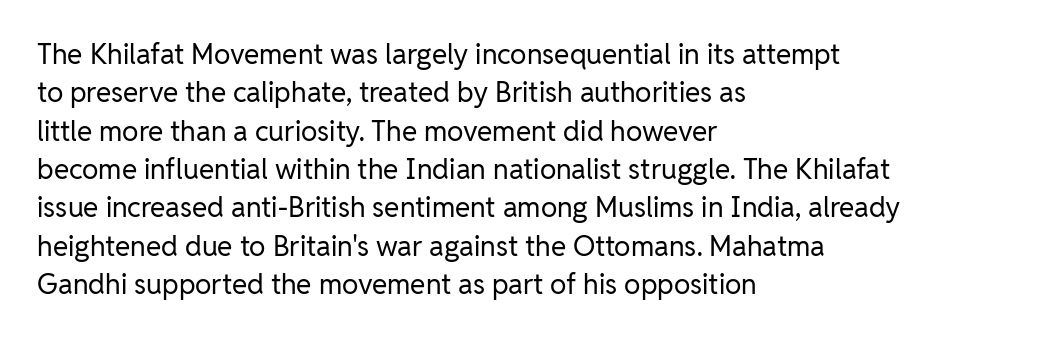
The image shows 28 px regular-weight sans-serif type, upright; set left-aligned, normal line spacing (1.37x), normal letter spacing, not underlined; low stroke contrast and a medium x-height.
